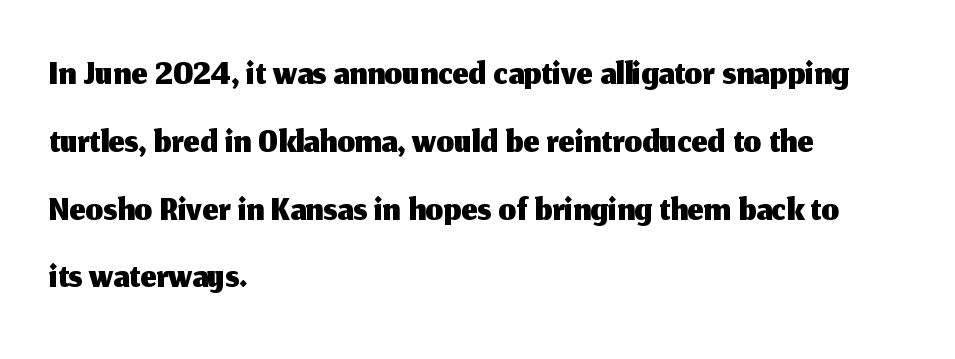
The specimen omits any rule beneath the text block's lines. This is the regular roman posture of the typeface. The face used here is proportionally spaced, like ordinary book or web type. There is no visible air inserted between adjacent glyphs. These lines stack with their left ends in a neat column. The designer went with a sans here, leaving each stem footless.
